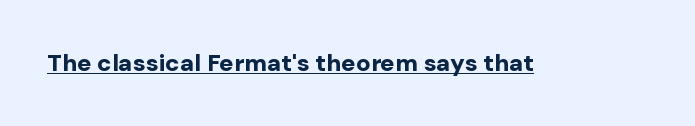
Students, observe the line beneath the letters — that is underlining. Upright lettering throughout. Summary of weight: heavy, a full bold. Here the glyphs are tracked normally, forming tight word shapes.
